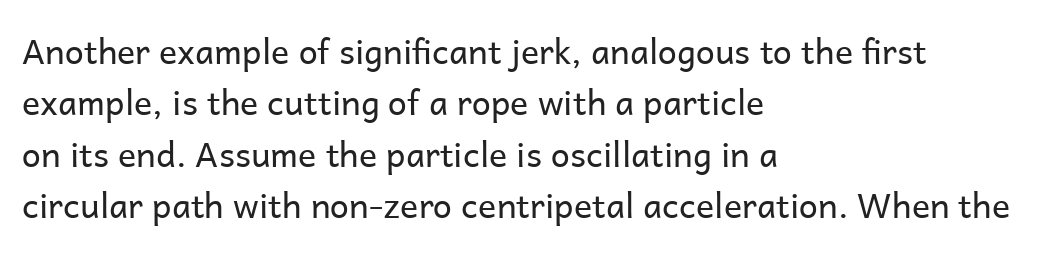
The image shows 34 px regular-weight sans-serif type, upright; set left-aligned, normal line spacing (1.51x), normal letter spacing, not underlined; low stroke contrast and a medium x-height.
